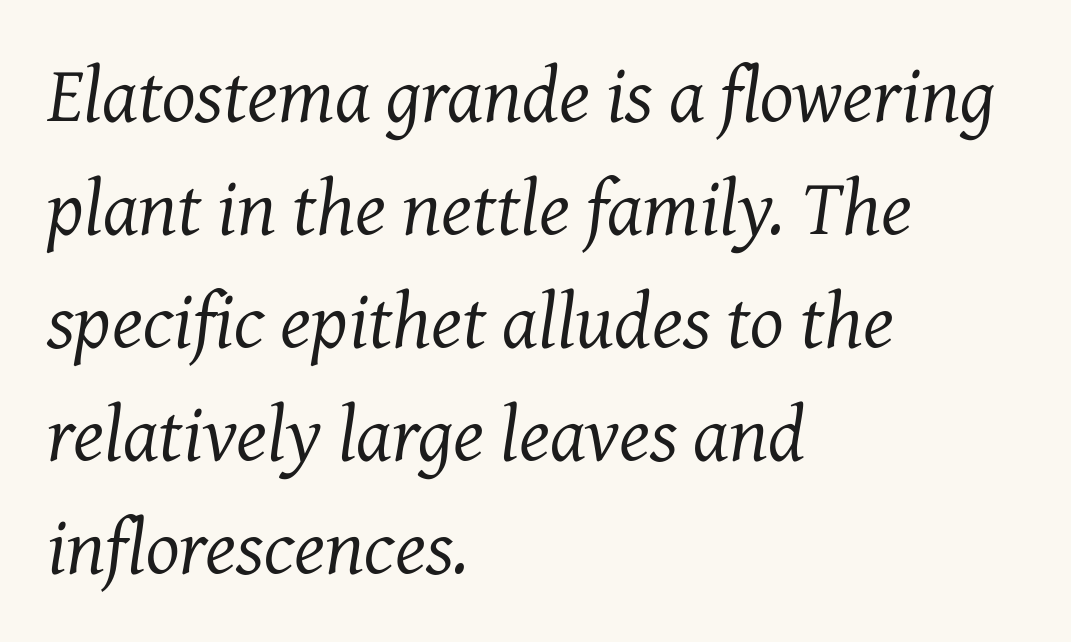
{"serif": "yes", "italic": "yes", "lean": "right", "slant_degrees": 7, "bold": "no", "weight": "regular", "width": "normal", "stroke_contrast": "medium", "x_height": "medium", "monospaced": "no", "underline": "no", "align": "left", "line_spacing": "normal", "line_spacing_ratio": 1.43, "letter_spacing": "normal", "letter_spacing_em": 0.0, "glyph_px": 79}
